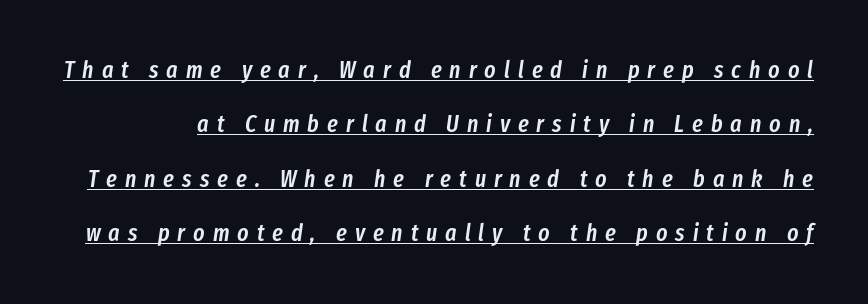
{"italic": "yes", "lean": "right", "slant_degrees": 8, "bold": "semi", "underline": "yes", "line_spacing": "loose", "line_spacing_ratio": 2.27, "letter_spacing": "wide", "letter_spacing_em": 0.33, "glyph_px": 24}
